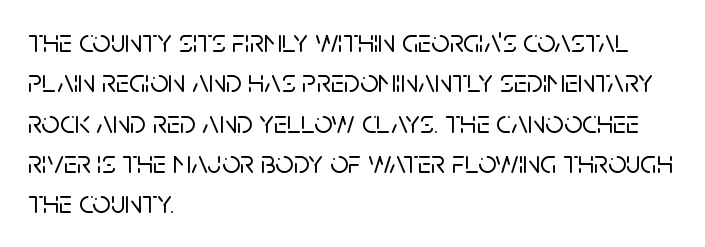
{"serif": "no", "italic": "no", "width": "normal", "stroke_contrast": "low", "x_height": "large", "monospaced": "no", "underline": "no", "align": "left", "line_spacing": "normal", "line_spacing_ratio": 1.26, "letter_spacing": "normal", "letter_spacing_em": 0.0, "glyph_px": 32}
